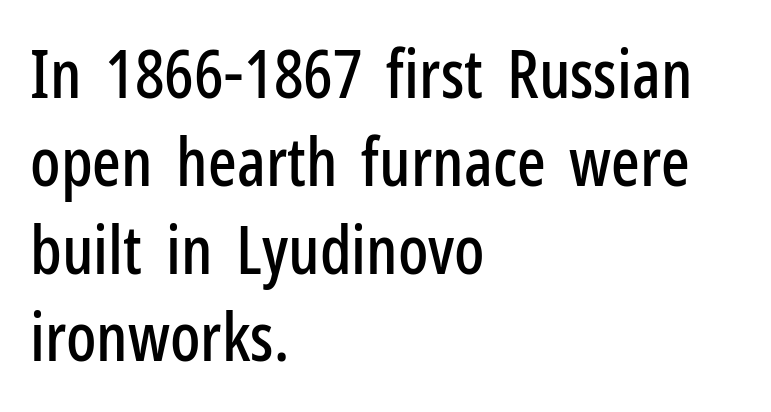
Q: Is the text italic (slanted)? A: No, it is upright.
Q: Is the typeface a serif or a sans-serif typeface? A: Sans-serif.
Q: Is the text underlined? A: No.
Q: How is the paragraph aligned? A: Left-aligned.
Q: Is the spacing between letters normal or unusually wide? A: Normal.
Q: Is the spacing between lines tight, normal or loose? A: Normal.
Q: Width (condensed, normal, or wide)? A: Condensed.
Q: Stroke contrast? A: Low.
Q: x-height? A: Medium.
Q: Monospaced? A: No.
